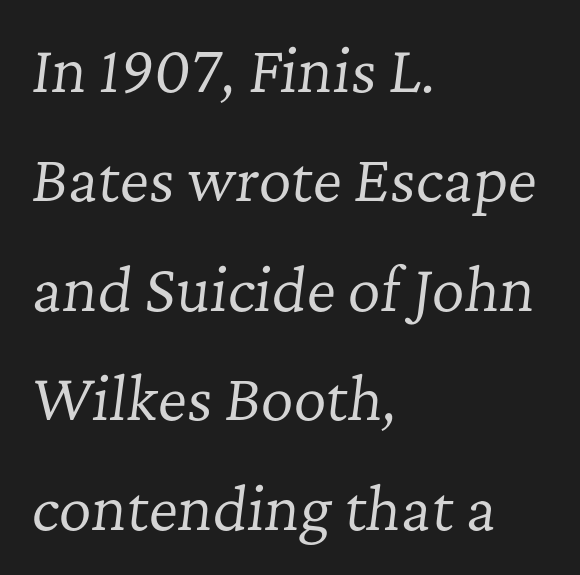
{"serif": "yes", "italic": "yes", "lean": "right", "slant_degrees": 7, "bold": "no", "weight": "regular", "width": "normal", "stroke_contrast": "low", "x_height": "medium", "monospaced": "no", "underline": "no", "align": "left", "line_spacing": "loose", "line_spacing_ratio": 1.92, "letter_spacing": "normal", "letter_spacing_em": 0.0, "glyph_px": 57}
